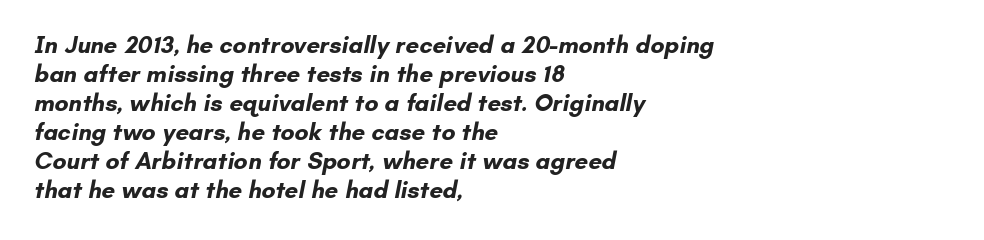
Q: Is the text bold? A: Yes.
Q: Is the text underlined? A: No.
Q: How is the paragraph aligned? A: Left-aligned.
Q: Is the spacing between letters normal or unusually wide? A: Normal.
